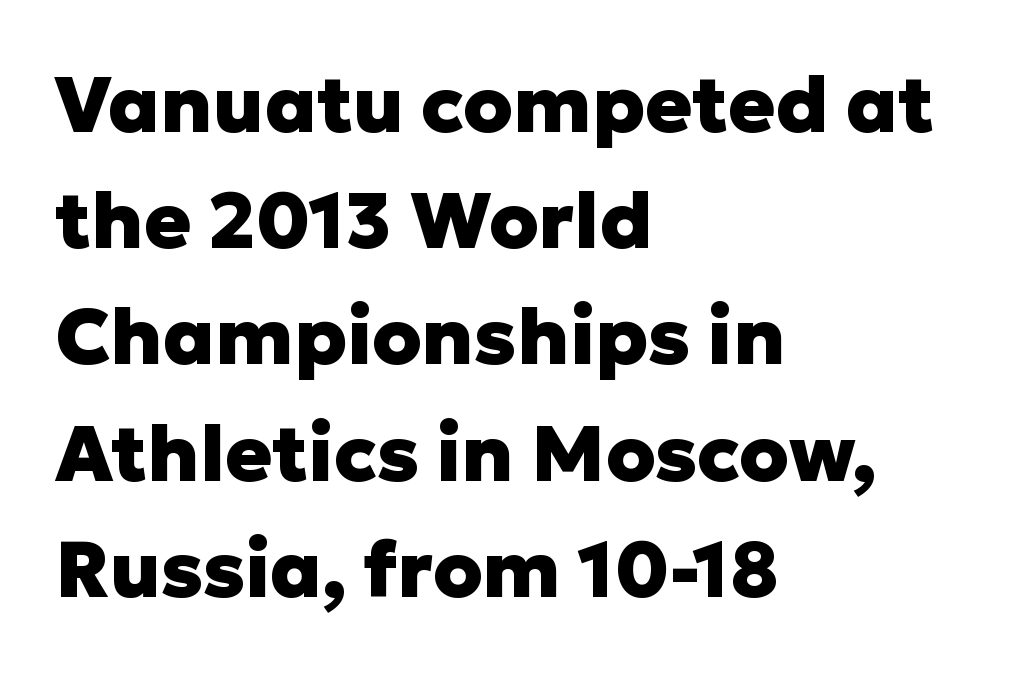
Regarding leading, the lines here are spaced in the standard way. Left-aligned paragraph, ragged on the right. The passage shown is typed in a proportional face where columns would drift. In terms of posture, this sample is upright. There is no visible air inserted between adjacent glyphs.
